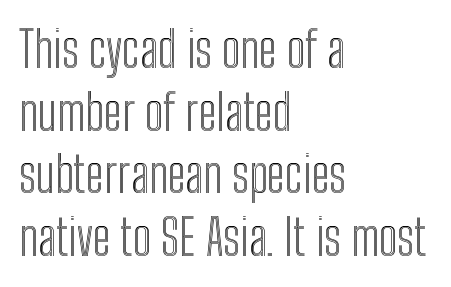
Observe the ordinary spacing: letters are neighbours, not strangers. Words float on clear page, feet unadorned. Is this a fixed-width face? No — the glyphs have proportional, varying widths. This rendering uses left alignment, leaving the right contour irregular. It's the straight-up-and-down kind of type. This block has exactly the height ordinary leading produces.
